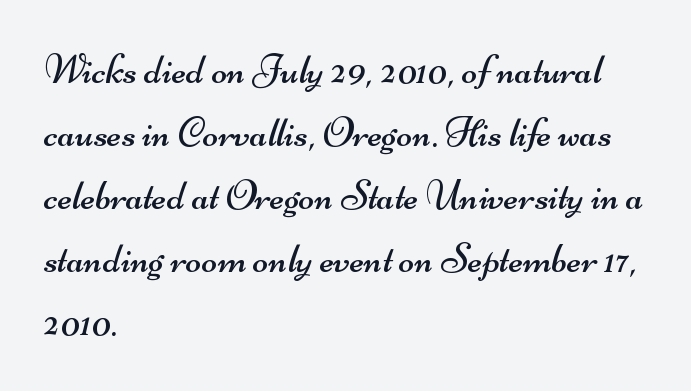
Q: Is the text bold? A: No.
Q: Is the typeface a serif or a sans-serif typeface? A: Sans-serif.
Q: Is the text underlined? A: No.
Q: How is the paragraph aligned? A: Left-aligned.
Q: Is the spacing between letters normal or unusually wide? A: Normal.
Q: Is the spacing between lines tight, normal or loose? A: Normal.
Q: Width (condensed, normal, or wide)? A: Wide.
Q: Stroke contrast? A: Medium.
Q: x-height? A: Small.
Q: Monospaced? A: No.
